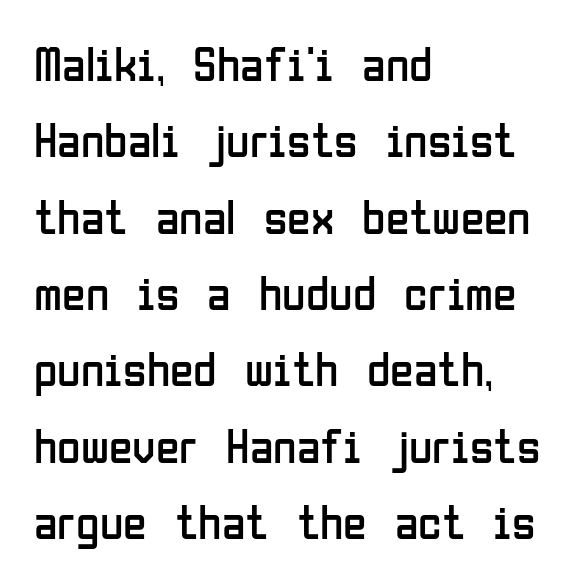
The image shows 48 px regular-weight, condensed sans-serif type, upright; set left-aligned, normal line spacing (1.59x), normal letter spacing, not underlined; low stroke contrast and a medium x-height.
